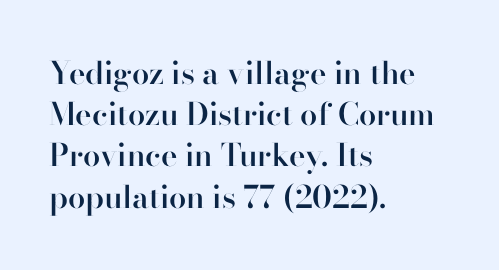
{"serif": "no", "italic": "no", "bold": "semi", "weight": "semibold", "width": "normal", "stroke_contrast": "high", "x_height": "small", "monospaced": "no", "underline": "no", "align": "left", "line_spacing": "normal", "line_spacing_ratio": 1.33, "letter_spacing": "normal", "letter_spacing_em": 0.0, "glyph_px": 31}
